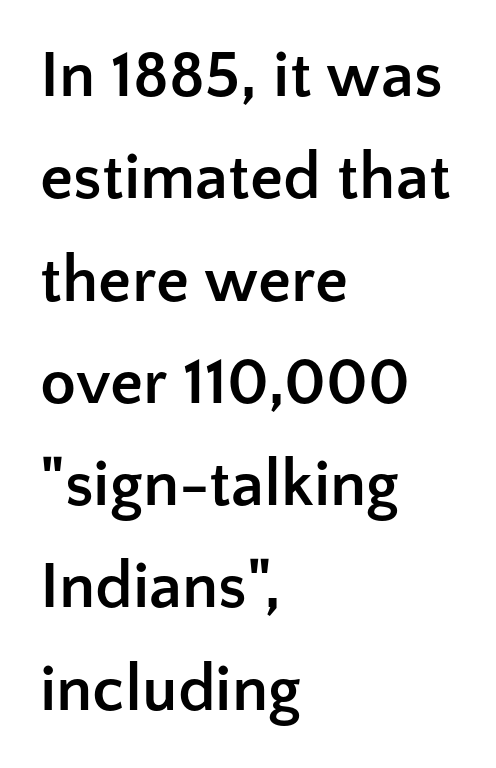
{"serif": "no", "italic": "no", "bold": "yes", "weight": "semibold", "width": "normal", "stroke_contrast": "low", "x_height": "medium", "monospaced": "no", "underline": "no", "align": "left", "line_spacing": "normal", "line_spacing_ratio": 1.55, "letter_spacing": "normal", "letter_spacing_em": 0.0, "glyph_px": 66}
